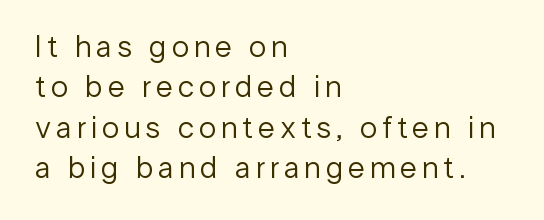
Q: Is the text bold? A: No.
Q: Is the text italic (slanted)? A: No, it is upright.
Q: Is the typeface a serif or a sans-serif typeface? A: Sans-serif.
Q: Is the text underlined? A: No.
Q: How is the paragraph aligned? A: Left-aligned.
Q: Is the spacing between lines tight, normal or loose? A: Normal.
Q: Width (condensed, normal, or wide)? A: Normal.
Q: Stroke contrast? A: Low.
Q: x-height? A: Medium.
Q: Monospaced? A: No.
